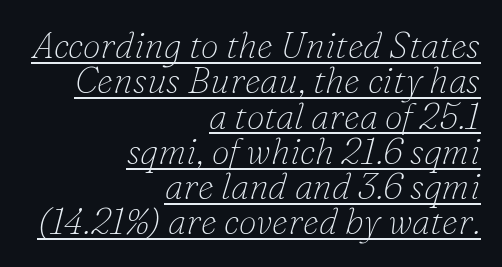
{"serif": "yes", "italic": "yes", "lean": "right", "slant_degrees": 16, "bold": "no", "weight": "thin", "width": "normal", "stroke_contrast": "low", "x_height": "small", "monospaced": "no", "underline": "yes", "align": "right", "line_spacing": "tight", "line_spacing_ratio": 0.98, "letter_spacing": "normal", "letter_spacing_em": 0.0, "glyph_px": 36}
